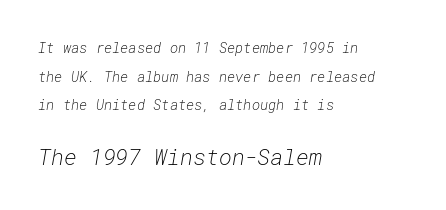
The image shows 22 px text type, italic (leaning right); set left-aligned, loose line spacing (2.04x), normal letter spacing, not underlined; the second (bottom) block is 1.57x larger.
